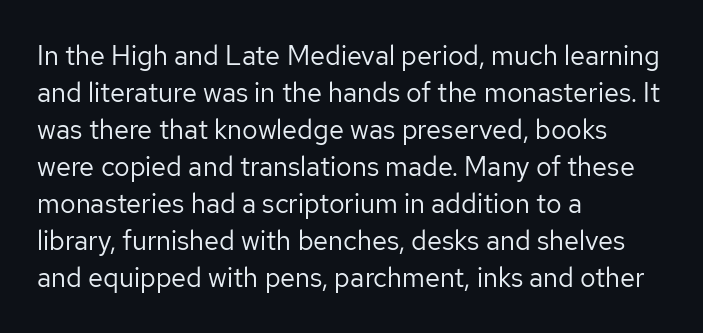
Q: Is the text bold? A: No.
Q: Is the text italic (slanted)? A: No, it is upright.
Q: Is the text underlined? A: No.
Q: How is the paragraph aligned? A: Left-aligned.
Q: Is the spacing between letters normal or unusually wide? A: Normal.
Q: Is the spacing between lines tight, normal or loose? A: Normal.
